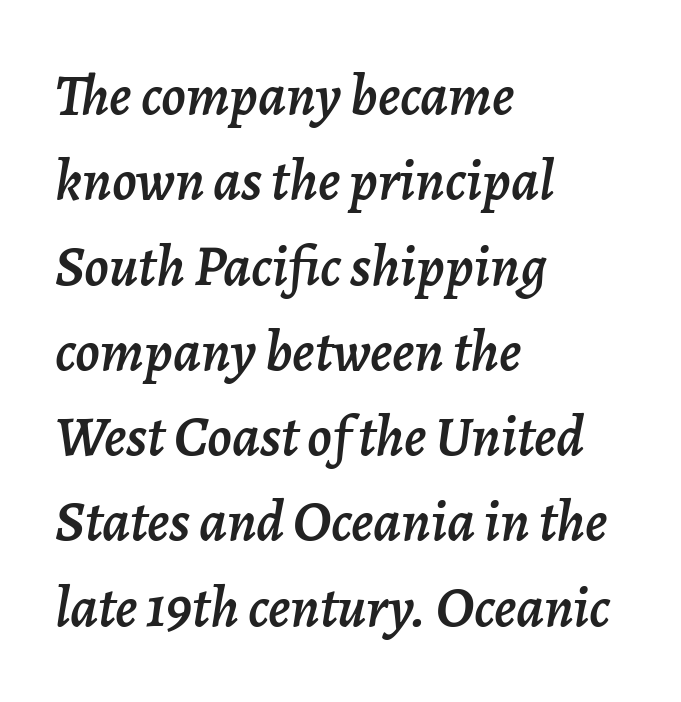
{"italic": "yes", "lean": "right", "slant_degrees": 7, "width": "normal", "stroke_contrast": "low", "x_height": "medium", "monospaced": "no", "underline": "no", "align": "left", "line_spacing": "normal", "line_spacing_ratio": 1.47, "letter_spacing": "normal", "letter_spacing_em": 0.0, "glyph_px": 58}
